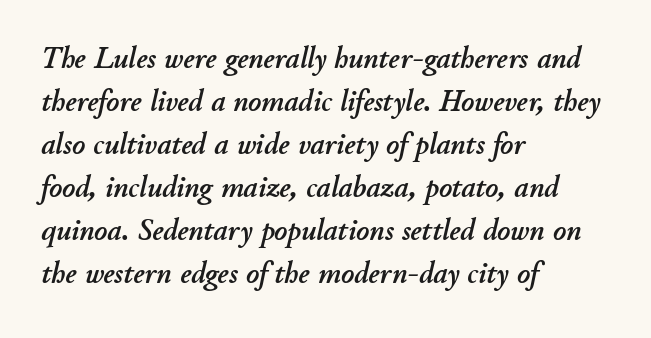
Q: Is the text italic (slanted)? A: Yes, it leans right by about 11 degrees.
Q: Is the text underlined? A: No.
Q: How is the paragraph aligned? A: Left-aligned.
Q: Is the spacing between letters normal or unusually wide? A: Normal.
Q: Is the spacing between lines tight, normal or loose? A: Normal.
Q: Width (condensed, normal, or wide)? A: Normal.
Q: Stroke contrast? A: Low.
Q: x-height? A: Small.
Q: Monospaced? A: No.
